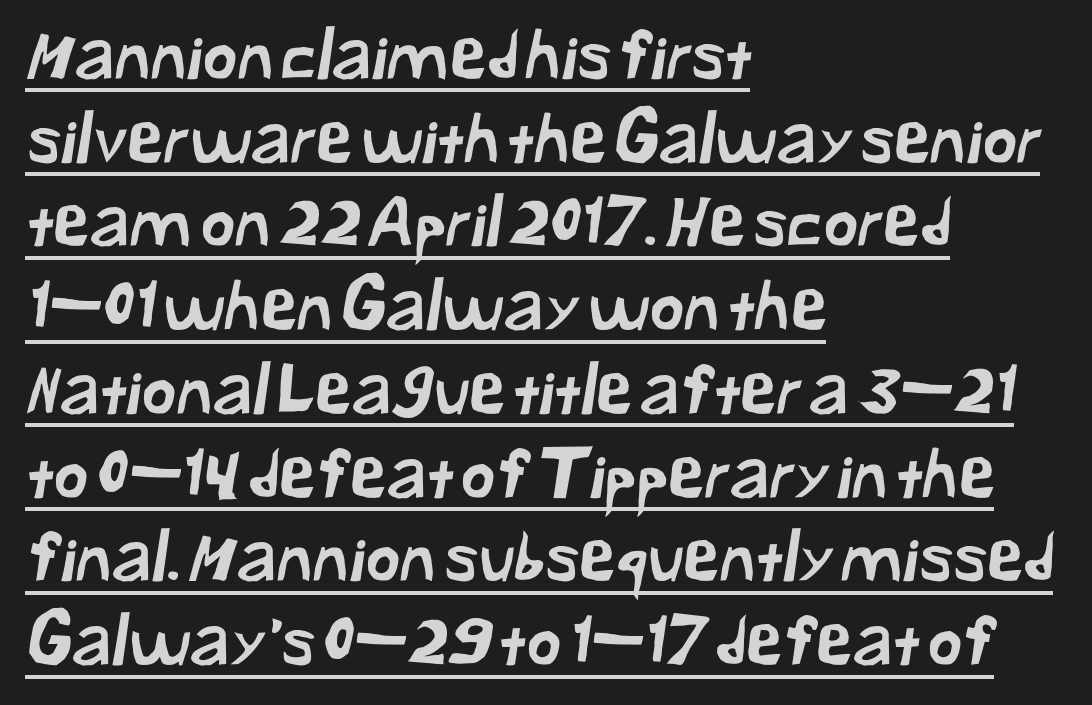
{"serif": "no", "width": "normal", "stroke_contrast": "low", "x_height": "medium", "monospaced": "no", "underline": "yes", "align": "left", "line_spacing": "normal", "line_spacing_ratio": 1.25, "letter_spacing": "normal", "letter_spacing_em": 0.0, "glyph_px": 67}
